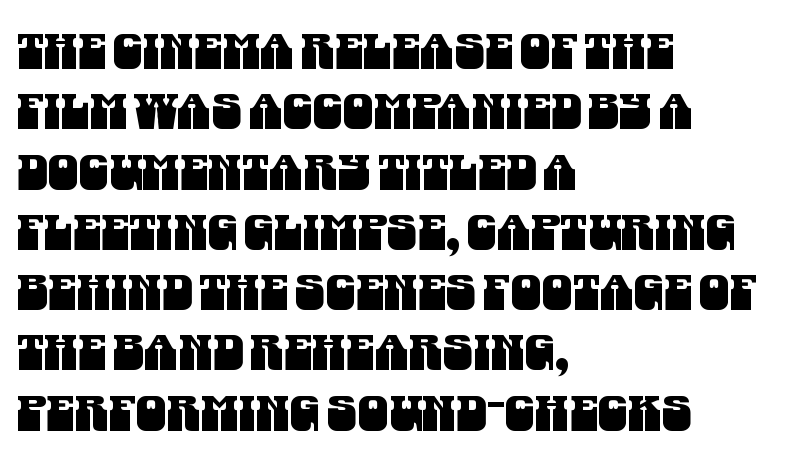
In terms of letterspacing, this is plain default setting. Unmarked baselines from the first word to the last. The passage is arranged the way most books set body copy — flush left. The rendering uses natural spacing where letterforms have individual widths. You can tell from the bare stems that sans-serif type was used.
